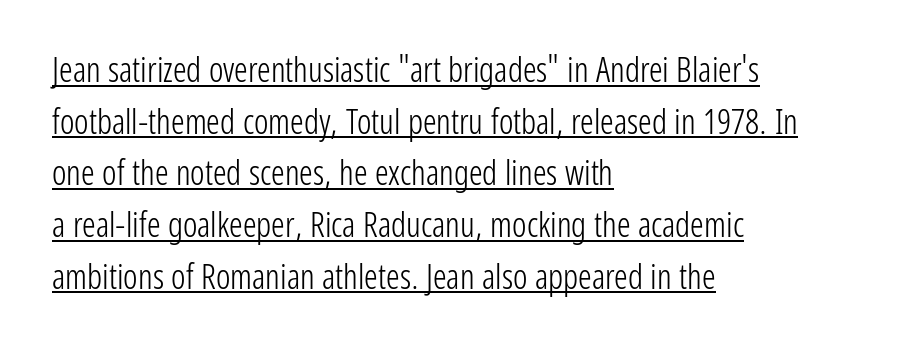
The face used here is proportionally spaced, like ordinary book or web type. No feet cap the strokes, marking this as sans-serif type. Successive baselines arrive at the customary interval. Style check: upright. No extra tracking has been applied to these lines. Every row of glyphs begins at an identical x-position on the left.
